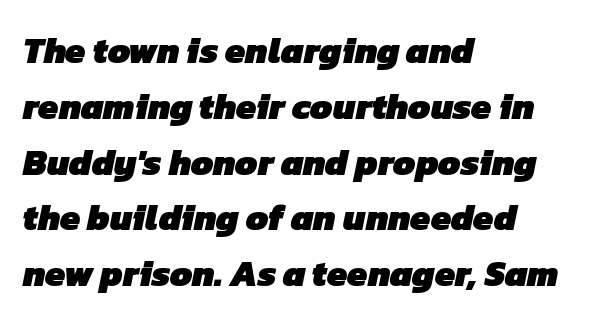
The image shows 36 px heavy sans-serif type; set left-aligned, normal line spacing (1.55x), normal letter spacing, not underlined; low stroke contrast and a medium x-height.
